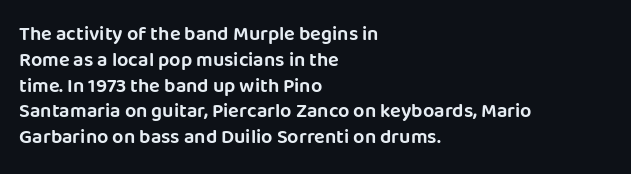
Is there any slant? The stems are plumb. Clear beneath every line of the passage. Nobody touched the tracking dial on this one. Line beginnings align vertically; line endings do not. One glance says typical: line gaps are just what's usual.
